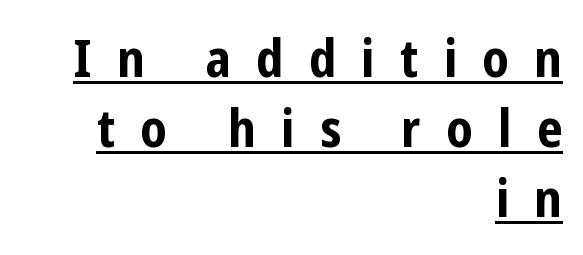
{"serif": "no", "italic": "no", "bold": "yes", "weight": "bold", "width": "condensed", "stroke_contrast": "low", "x_height": "medium", "monospaced": "no", "underline": "yes", "align": "right", "line_spacing": "normal", "line_spacing_ratio": 1.35, "letter_spacing": "wide", "letter_spacing_em": 0.49, "glyph_px": 52}
